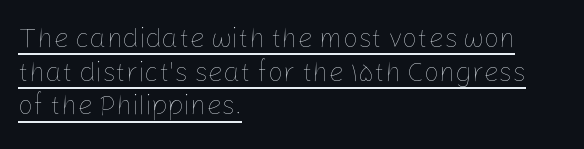
Short and long lines alike share a common starting point at left. The vertical gap from one line to the next is medium. The letters sit at their default tracking, neither squeezed nor spread. Is there any slant? The stems are plumb. Compared with undecorated copy, this sample adds a rule below the words.
